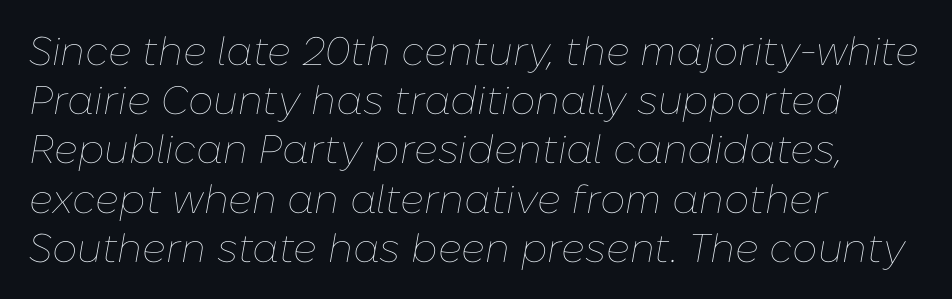
{"italic": "yes", "lean": "right", "slant_degrees": 10, "bold": "no", "weight": "thin", "width": "normal", "stroke_contrast": "low", "x_height": "medium", "monospaced": "no", "underline": "no", "align": "left", "line_spacing_ratio": 1.23, "letter_spacing": "normal", "letter_spacing_em": 0.0, "glyph_px": 40}
